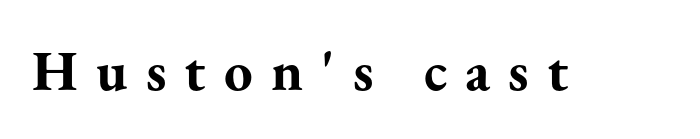
The image shows 57 px bold serif type, upright; set unusually wide letter spacing (+0.32 em), not underlined; medium stroke contrast and a small x-height.
